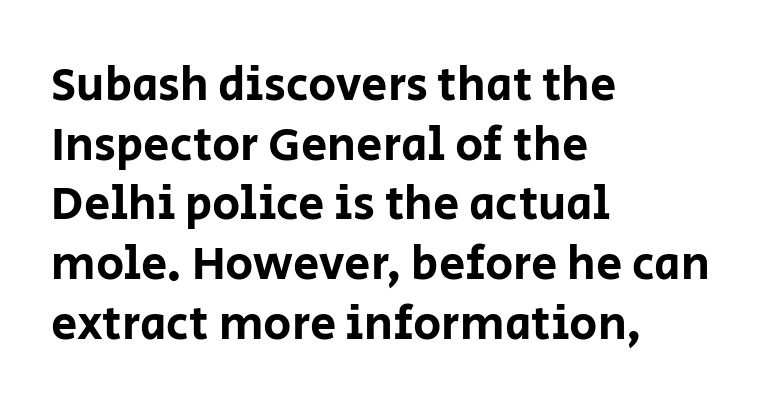
The font family rendered here belongs to the sans-serif group. Each new line begins a customary step beneath the previous one. Check the space under the baseline: it is left empty. The face used here is proportionally spaced, like ordinary book or web type. These lines stack with their left ends in a neat column.
